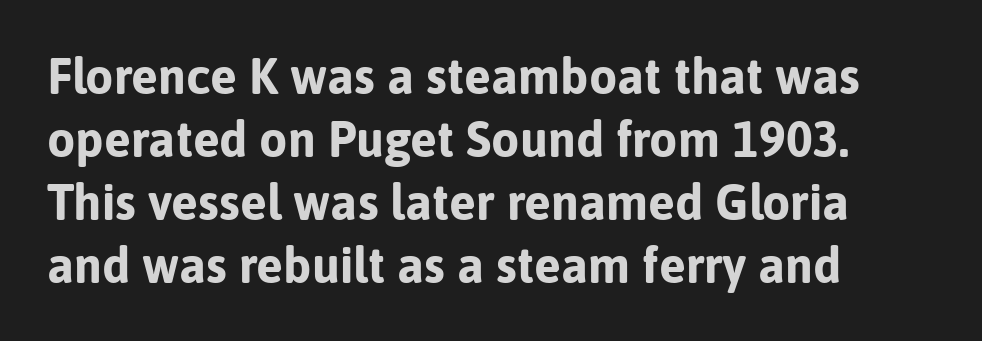
The image shows 50 px bold sans-serif type, upright; set left-aligned, normal line spacing (1.26x), normal letter spacing, not underlined; low stroke contrast and a medium x-height.
